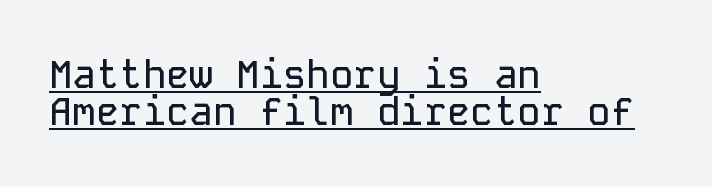
The image shows 39 px sans-serif type, upright, monospaced; set left-aligned, tight line spacing (0.95x), normal letter spacing, underlined; low stroke contrast and a medium x-height.
